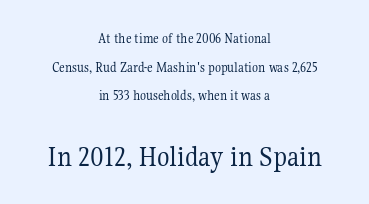
{"serif": "yes", "italic": "no", "bold": "no", "weight": "regular", "width": "normal", "stroke_contrast": "medium", "x_height": "medium", "monospaced": "no", "underline": "no", "align": "center", "line_spacing": "loose", "line_spacing_ratio": 2.04, "letter_spacing": "normal", "letter_spacing_em": 0.0, "larger_block": "second", "size_ratio": 2.07, "glyph_px": 29}
